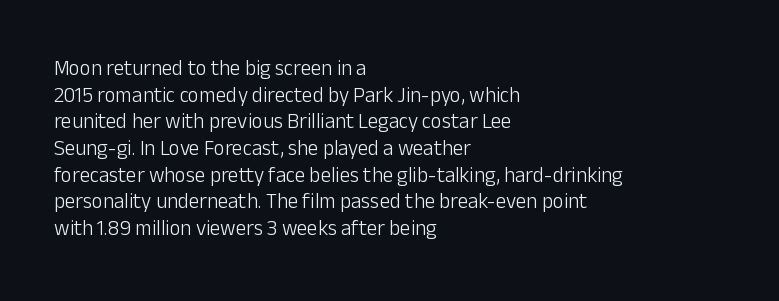
{"italic": "no", "bold": "no", "underline": "no", "align": "left", "line_spacing": "normal", "line_spacing_ratio": 1.27, "letter_spacing": "normal", "letter_spacing_em": 0.0, "glyph_px": 21}
